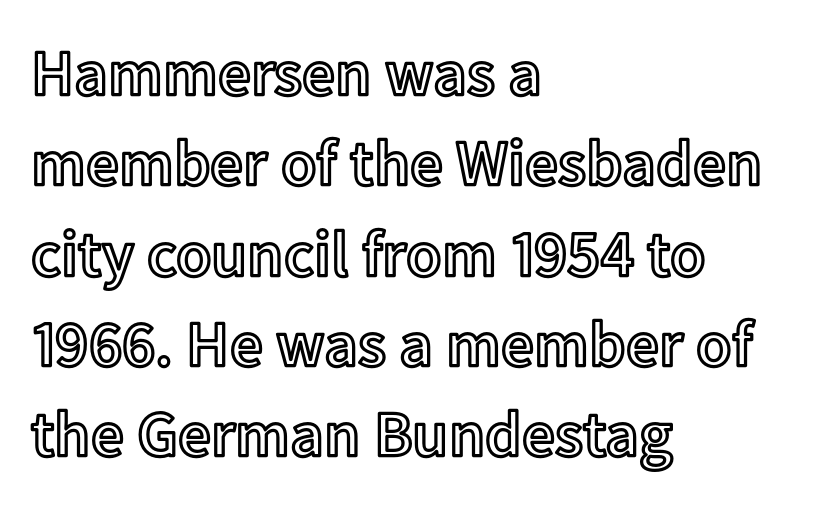
Q: Is the text italic (slanted)? A: No, it is upright.
Q: Is the text underlined? A: No.
Q: How is the paragraph aligned? A: Left-aligned.
Q: Is the spacing between letters normal or unusually wide? A: Normal.
Q: Is the spacing between lines tight, normal or loose? A: Normal.
Q: Width (condensed, normal, or wide)? A: Normal.
Q: x-height? A: Medium.
Q: Monospaced? A: No.
